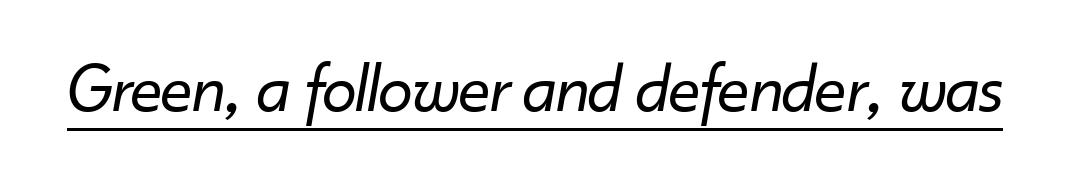
The lettering is marked with a stroke running underneath it. The face looks like a standard text weight, possibly lighter. It's the slanting kind of type. Words appear dense and cohesive because spacing is normal. Each letter keeps its own natural width here, so spacing adapts to shape.
